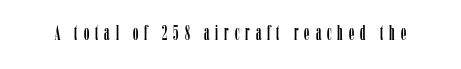
The image shows 21 px text type, upright; set unusually wide letter spacing (+0.29 em), not underlined.
